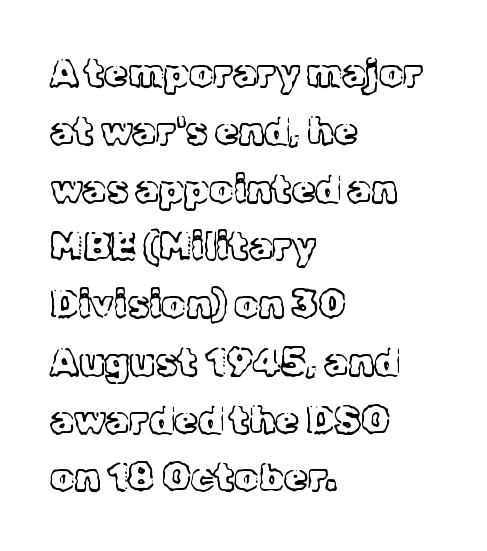
The image shows 38 px light serif type, upright; set left-aligned, normal line spacing (1.52x), normal letter spacing, not underlined; a medium x-height.
